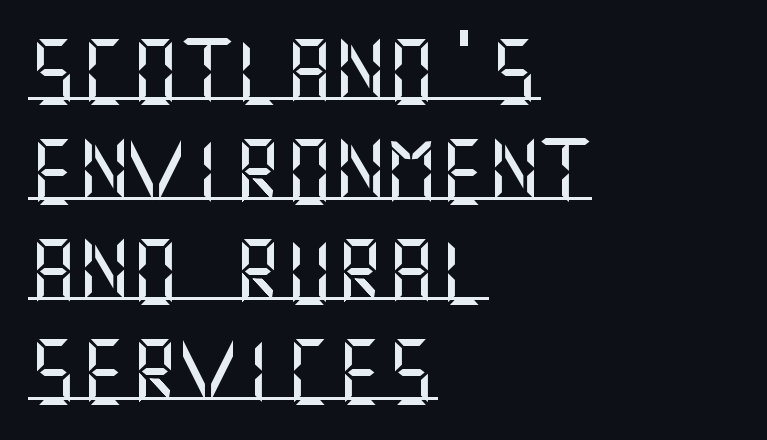
Glyph-to-glyph distance matches everyday printed text. Horizontal alignment here is leftward, the default for most running prose. One glance says typical: line gaps are just what's usual. Typographically, this falls in the sans-serif category.
